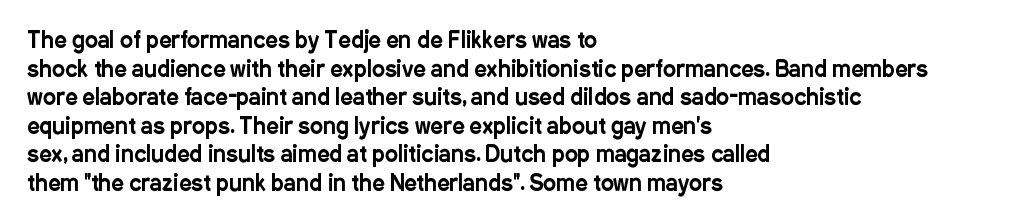
{"italic": "no", "underline": "no", "align": "left", "line_spacing": "normal", "line_spacing_ratio": 1.3, "letter_spacing": "normal", "letter_spacing_em": 0.0, "glyph_px": 22}
